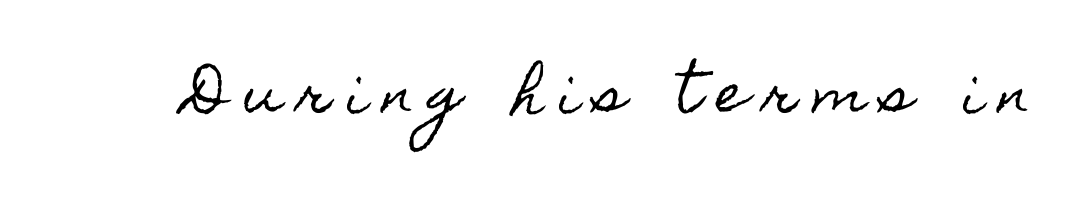
Q: Is the text italic (slanted)? A: Yes.
Q: Is the text underlined? A: No.
Q: Is the spacing between letters normal or unusually wide? A: Unusually wide.
Q: Width (condensed, normal, or wide)? A: Condensed.
Q: x-height? A: Small.
Q: Monospaced? A: No.
